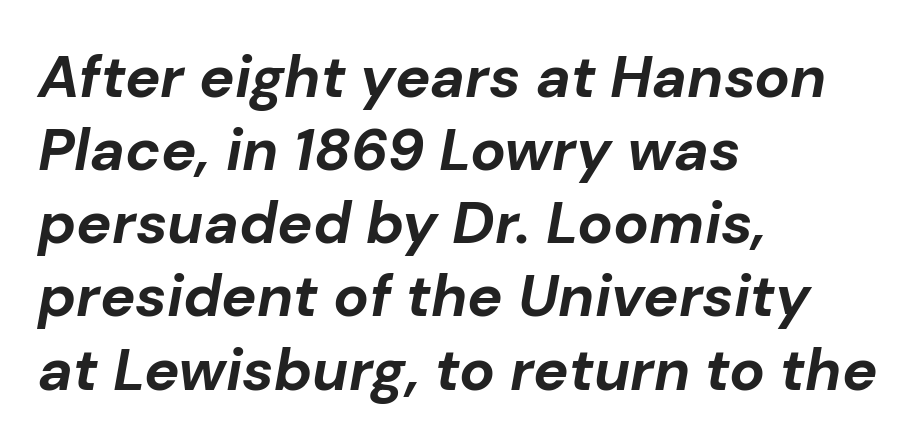
The image shows 59 px bold type, italic (leaning right); set left-aligned, line spacing 1.24x, normal letter spacing, not underlined; low stroke contrast and a medium x-height.
